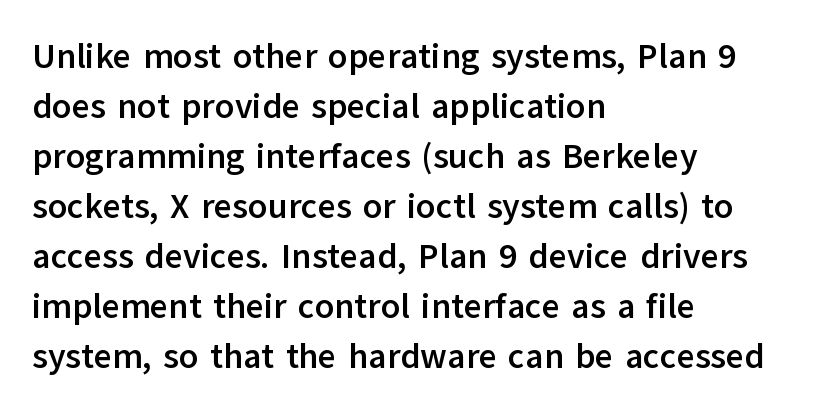
Q: Is the text bold? A: Yes.
Q: Is the text italic (slanted)? A: No, it is upright.
Q: Is the typeface a serif or a sans-serif typeface? A: Sans-serif.
Q: Is the text underlined? A: No.
Q: How is the paragraph aligned? A: Left-aligned.
Q: Is the spacing between letters normal or unusually wide? A: Normal.
Q: Is the spacing between lines tight, normal or loose? A: Normal.
Q: Width (condensed, normal, or wide)? A: Normal.
Q: Stroke contrast? A: Low.
Q: x-height? A: Medium.
Q: Monospaced? A: No.
